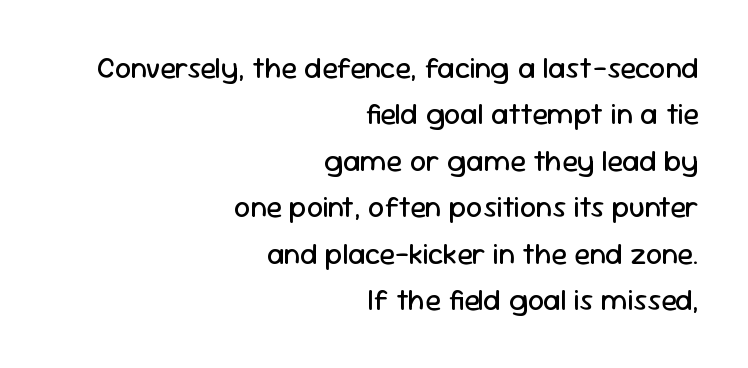
Leftover space on each line is placed entirely before the opening word. There is no visible air inserted between adjacent glyphs. Note the varied advance widths — an 'i' is clearly narrower than an 'm'. Summary of vertical rhythm: regular, with standard interline spacing. The letterforms sit at book weight or below. The type sits square on the baseline with zero lean.
